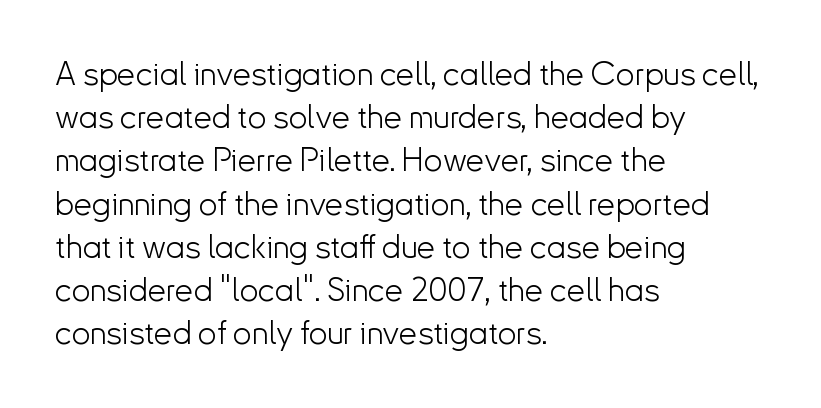
{"serif": "no", "italic": "no", "bold": "no", "weight": "light", "width": "normal", "stroke_contrast": "low", "x_height": "small", "monospaced": "no", "underline": "no", "align": "left", "line_spacing": "normal", "line_spacing_ratio": 1.31, "letter_spacing": "normal", "letter_spacing_em": 0.0, "glyph_px": 33}
